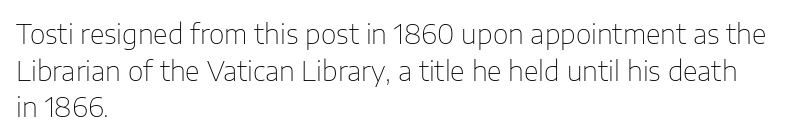
Q: Is the text bold? A: No.
Q: Is the text italic (slanted)? A: No, it is upright.
Q: Is the text underlined? A: No.
Q: How is the paragraph aligned? A: Left-aligned.
Q: Is the spacing between letters normal or unusually wide? A: Normal.
Q: Is the spacing between lines tight, normal or loose? A: Normal.
